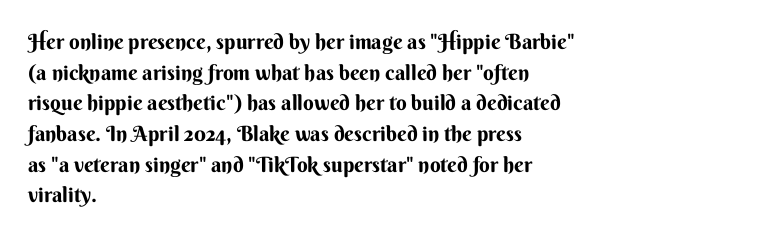
Q: Is the text italic (slanted)? A: No, it is upright.
Q: Is the text underlined? A: No.
Q: How is the paragraph aligned? A: Left-aligned.
Q: Is the spacing between letters normal or unusually wide? A: Normal.
Q: Is the spacing between lines tight, normal or loose? A: Normal.
